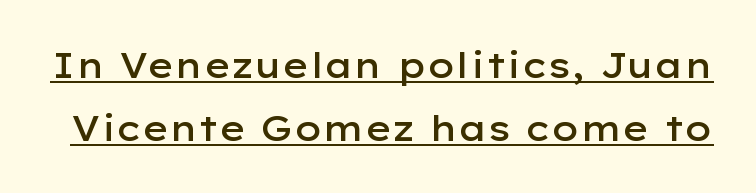
The image shows 35 px semibold, wide sans-serif type, upright; set line spacing 1.8x, normal letter spacing, underlined; low stroke contrast and a medium x-height.
